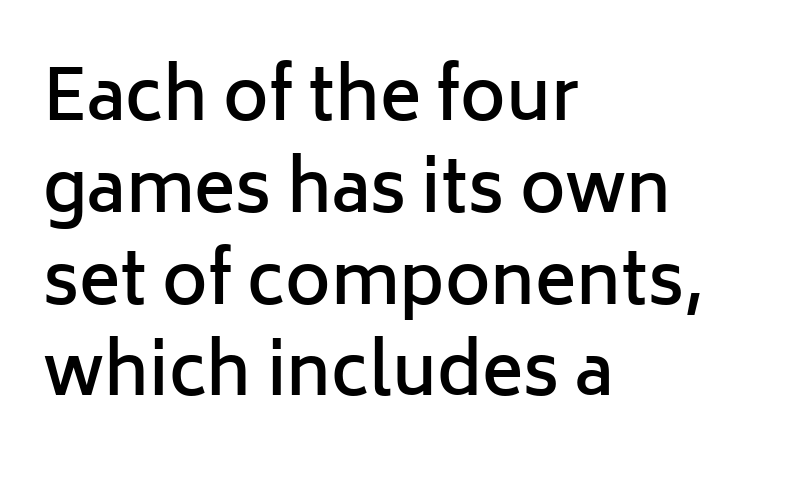
Q: Is the text bold? A: Semi-bold.
Q: Is the text italic (slanted)? A: No, it is upright.
Q: Is the typeface a serif or a sans-serif typeface? A: Sans-serif.
Q: Is the text underlined? A: No.
Q: How is the paragraph aligned? A: Left-aligned.
Q: Is the spacing between letters normal or unusually wide? A: Normal.
Q: Is the spacing between lines tight, normal or loose? A: Normal.
Q: Width (condensed, normal, or wide)? A: Normal.
Q: Stroke contrast? A: Low.
Q: x-height? A: Medium.
Q: Monospaced? A: No.
